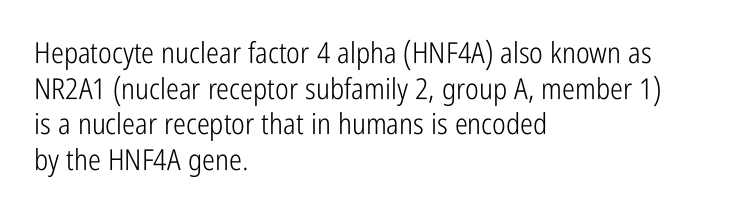
The image shows 29 px light, condensed sans-serif type, upright; set left-aligned, line spacing 1.23x, normal letter spacing, not underlined; low stroke contrast and a medium x-height.
